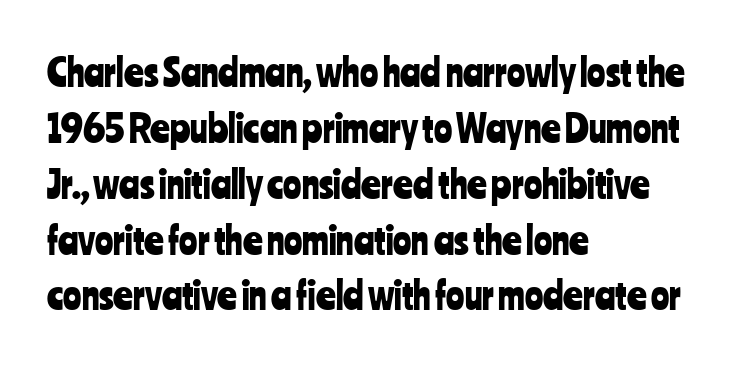
Visually the block forms a straight wall on the left and a jagged coastline on the right. Looks like regular typesetting: each glyph gets only the width it needs. The gap between lines stays unmarked. You can tell it's not italic because the verticals are truly vertical.
